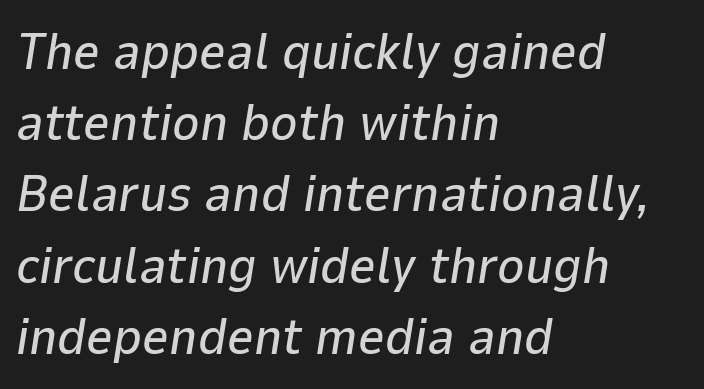
Underlining? Definitely not there. Think of a printed novel: that variable character pitch is what you see here. The rag falls on the right side of this text block. Nobody touched the tracking dial on this one. Tall strokes in this sample are angled rather than plumb.
